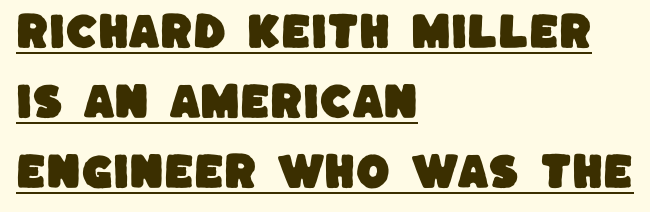
The rendering uses natural spacing where letterforms have individual widths. The letters carry no serifs — their stems end cleanly without finishing strokes. Is there an underline? Yes — a line sits under the letters. The setting favours the left margin, as ordinary paragraphs usually do. Does extra space separate the letters? No, they use regular spacing.
